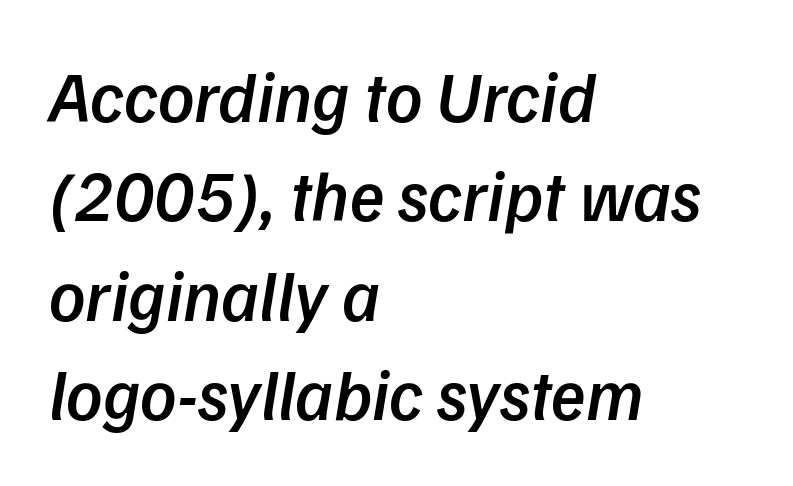
{"serif": "no", "bold": "semi", "weight": "semibold", "width": "normal", "stroke_contrast": "low", "x_height": "medium", "monospaced": "no", "underline": "no", "align": "left", "line_spacing": "normal", "line_spacing_ratio": 1.4, "letter_spacing": "normal", "letter_spacing_em": 0.0, "glyph_px": 71}
